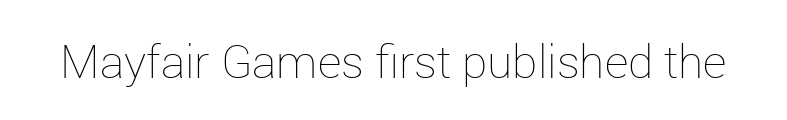
Q: Is the text bold? A: No.
Q: Is the text italic (slanted)? A: No, it is upright.
Q: Is the text underlined? A: No.
Q: Is the spacing between letters normal or unusually wide? A: Normal.
Q: Width (condensed, normal, or wide)? A: Normal.
Q: Stroke contrast? A: Low.
Q: x-height? A: Medium.
Q: Monospaced? A: No.
